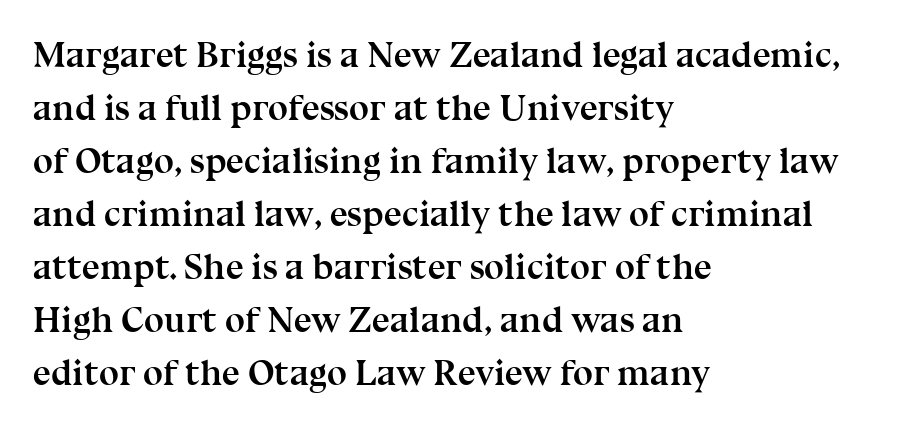
The rendering uses a moderate line-height, typical for paragraphs. Each letter's strokes conclude with small projecting serifs. Do the characters align in a grid? No, the font is proportional. Spacing between characters is what you'd get straight out of the box. Students, this is bold: see how much ink each stroke carries.
